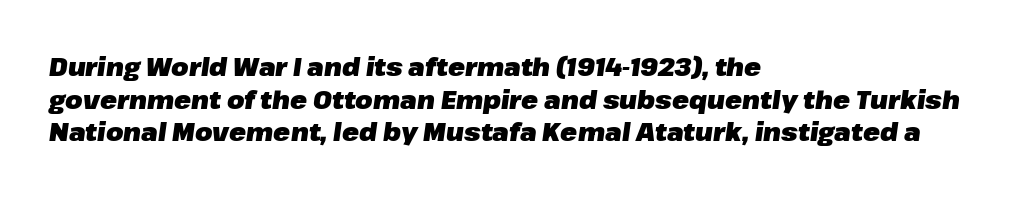
Q: Is the text bold? A: Yes.
Q: Is the text italic (slanted)? A: Yes, it leans right by about 8 degrees.
Q: Is the text underlined? A: No.
Q: How is the paragraph aligned? A: Left-aligned.
Q: Is the spacing between letters normal or unusually wide? A: Normal.
Q: Is the spacing between lines tight, normal or loose? A: Normal.
